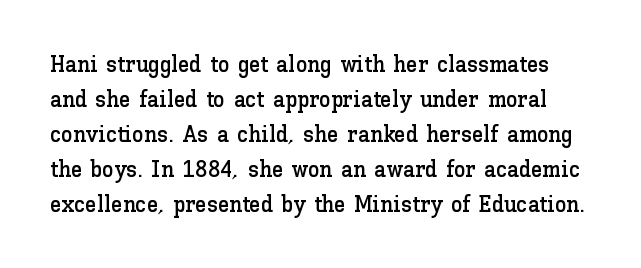
Q: Is the text italic (slanted)? A: No, it is upright.
Q: Is the text underlined? A: No.
Q: Is the spacing between letters normal or unusually wide? A: Normal.
Q: Is the spacing between lines tight, normal or loose? A: Normal.
